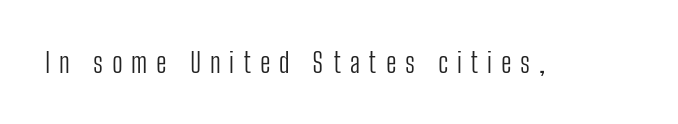
There is plenty of visible air inserted between adjacent glyphs. Italic? Not at all — the glyphs are vertical. Unmarked baselines from the first word to the last. Each letter keeps its own natural width here, so spacing adapts to shape. The cut favours lightness, reaching ordinary text weight at its darkest.
